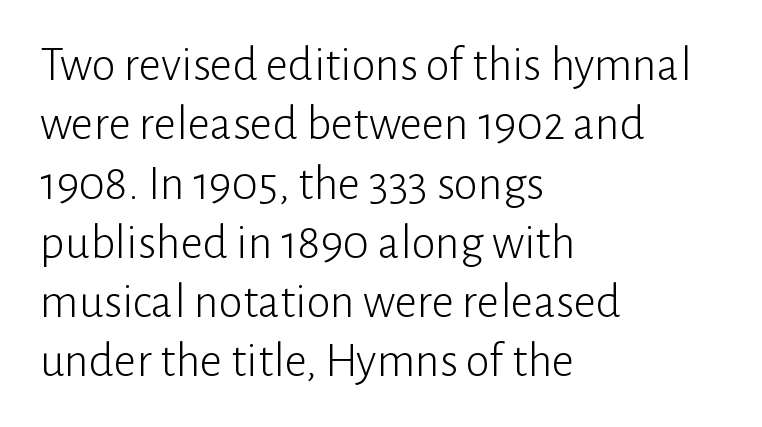
Ordinary non-slanted type is in use. Stroke terminals: plain, sans-serif. All the whitespace from short lines collects on the right. Spacing between characters is what you'd get straight out of the box.
